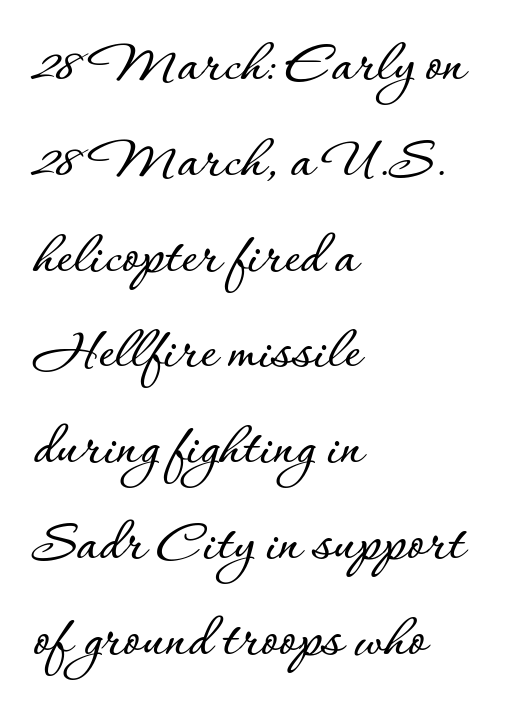
Q: Is the text italic (slanted)? A: Yes.
Q: Is the text underlined? A: No.
Q: How is the paragraph aligned? A: Left-aligned.
Q: Is the spacing between letters normal or unusually wide? A: Normal.
Q: Is the spacing between lines tight, normal or loose? A: Normal.
Q: Width (condensed, normal, or wide)? A: Normal.
Q: Stroke contrast? A: Low.
Q: x-height? A: Small.
Q: Monospaced? A: No.
